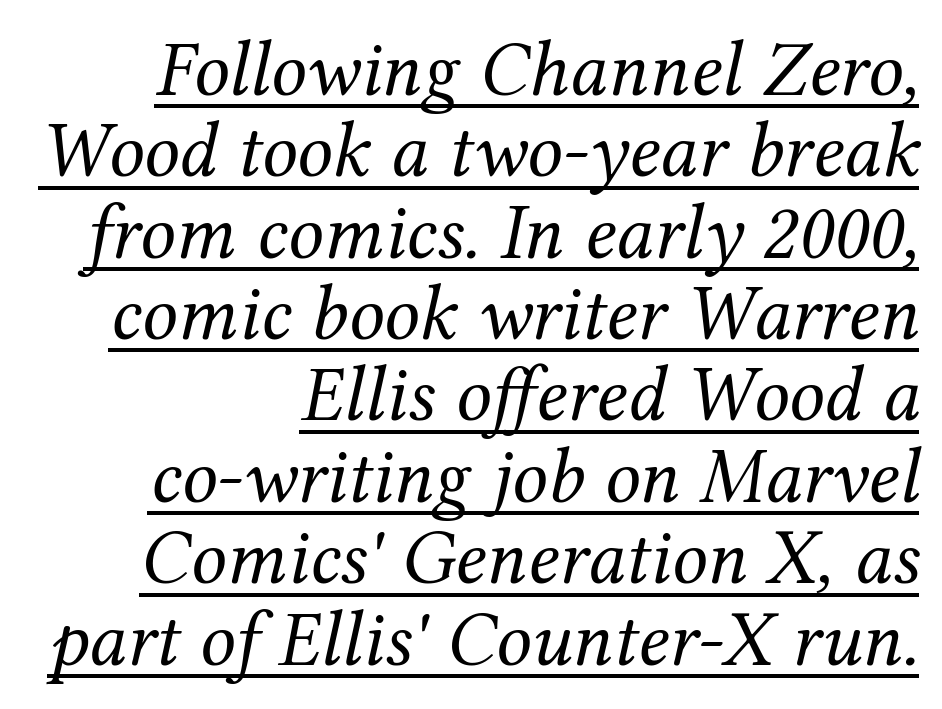
The image shows 79 px regular-weight serif type, italic (leaning right); set right-aligned, tight line spacing (1.03x), normal letter spacing, underlined; medium stroke contrast and a medium x-height.
